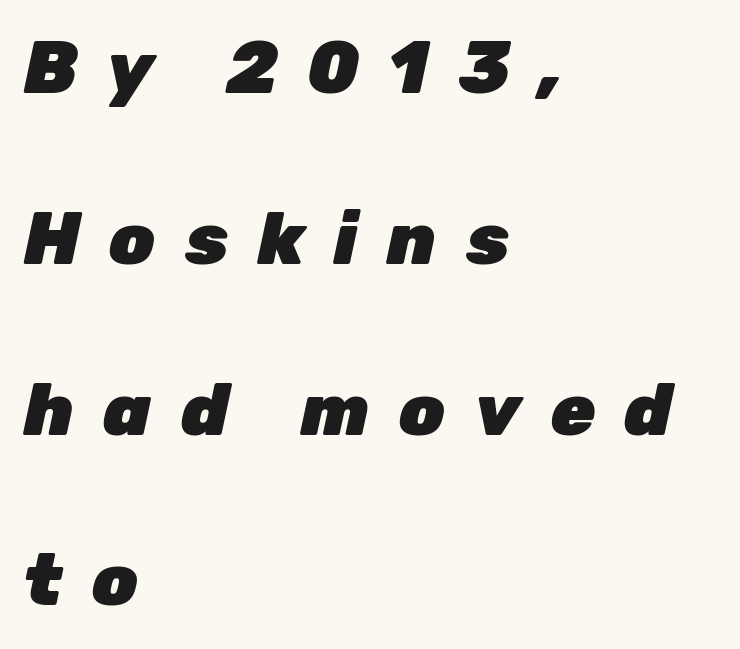
The image shows 73 px heavy type, italic (leaning right); set left-aligned, loose line spacing (2.34x), unusually wide letter spacing (+0.4 em), not underlined; low stroke contrast and a medium x-height.
